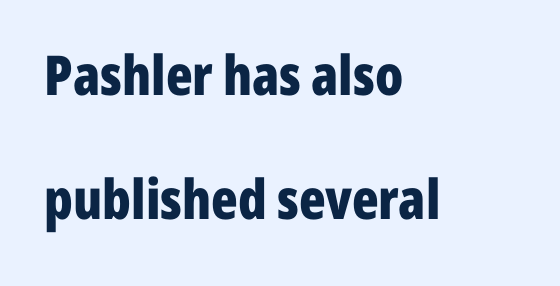
The glyphs are unaccompanied by any horizontal stroke below them. A great deal of white space separates one row of letters from the next. Font category for this specimen: sans-serif. Inter-character spacing is left at the font's built-in metrics. The sample has been set heavy, in full bold.
